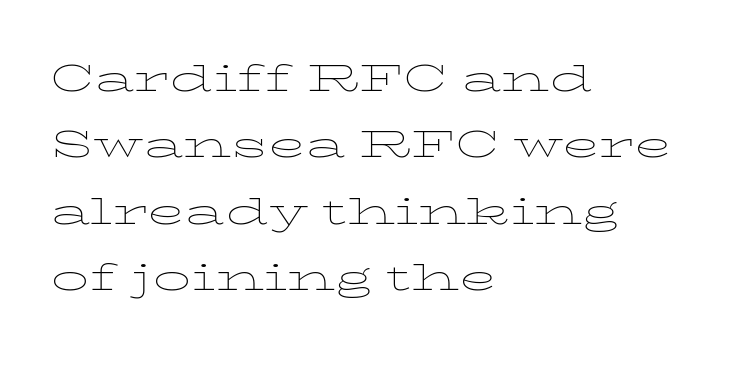
The image shows 50 px thin, wide type, upright; set left-aligned, normal line spacing (1.33x), normal letter spacing, not underlined; low stroke contrast and a medium x-height.
